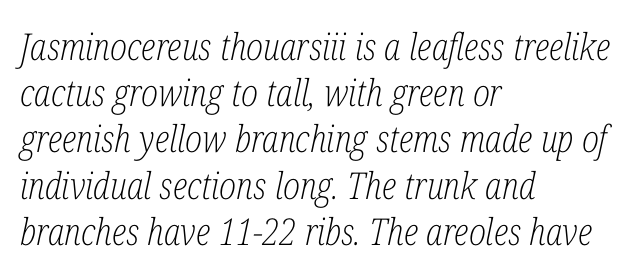
The image shows 37 px light, condensed serif type, italic (leaning right); set left-aligned, normal line spacing (1.25x), normal letter spacing, not underlined; low stroke contrast and a medium x-height.
